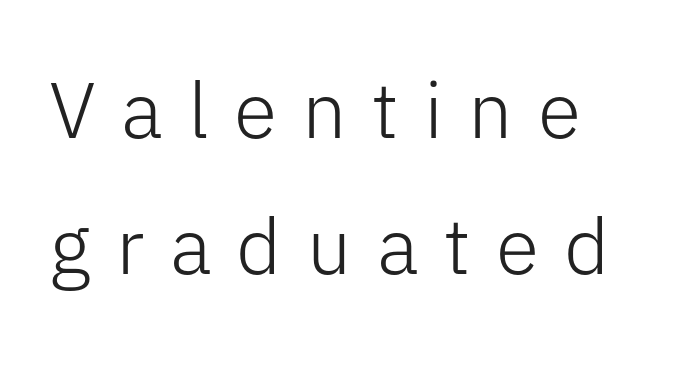
Ordinary non-slanted type is in use. The specimen omits any rule beneath the text block's lines. Here the glyphs are tracked loosely, breaking word shapes into spaced letters. You can tell from the bare stems that sans-serif type was used.
